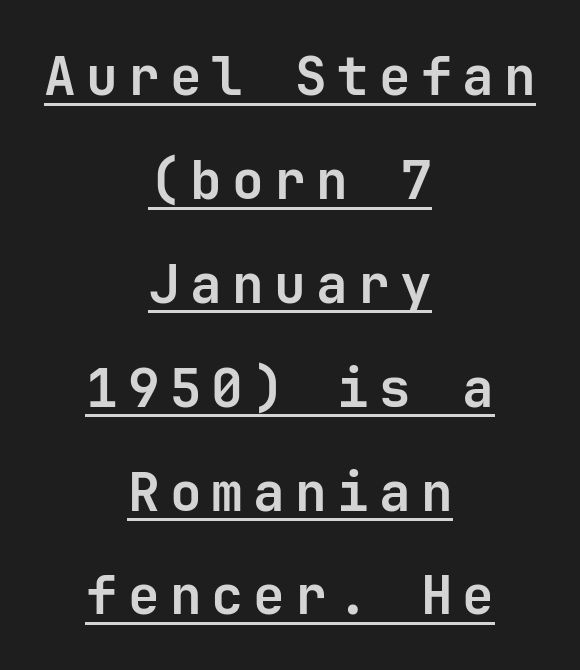
{"serif": "no", "italic": "no", "bold": "yes", "weight": "semibold", "width": "normal", "stroke_contrast": "low", "x_height": "medium", "underline": "yes", "align": "center", "line_spacing": "loose", "line_spacing_ratio": 1.96, "glyph_px": 53}
